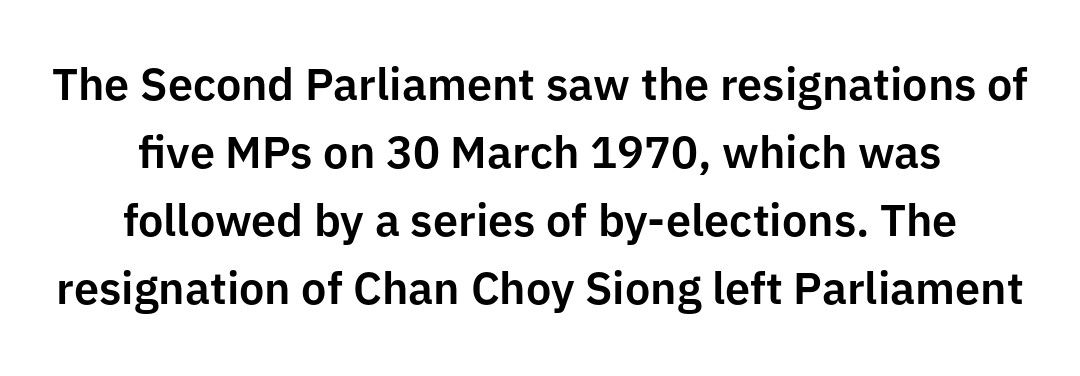
Q: Is the text italic (slanted)? A: No, it is upright.
Q: Is the typeface a serif or a sans-serif typeface? A: Sans-serif.
Q: Is the text underlined? A: No.
Q: Is the spacing between letters normal or unusually wide? A: Normal.
Q: Is the spacing between lines tight, normal or loose? A: Normal.
Q: Width (condensed, normal, or wide)? A: Normal.
Q: Stroke contrast? A: Low.
Q: x-height? A: Medium.
Q: Monospaced? A: No.
